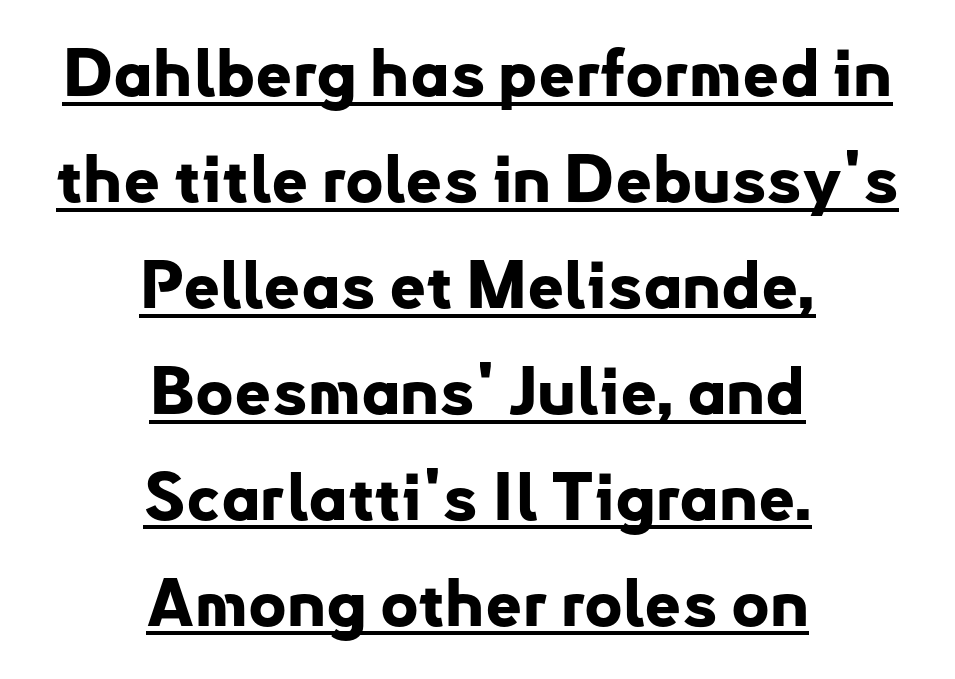
What weight is shown? A full bold with thick strokes. Is this a sans? Yes — the strokes have no serifs. Tall strokes in this sample are plumb rather than angled. Words appear dense and cohesive because spacing is normal. Glance below the letters and you will spot a drawn line. The typesetter chose a symmetrical, centered arrangement here.
